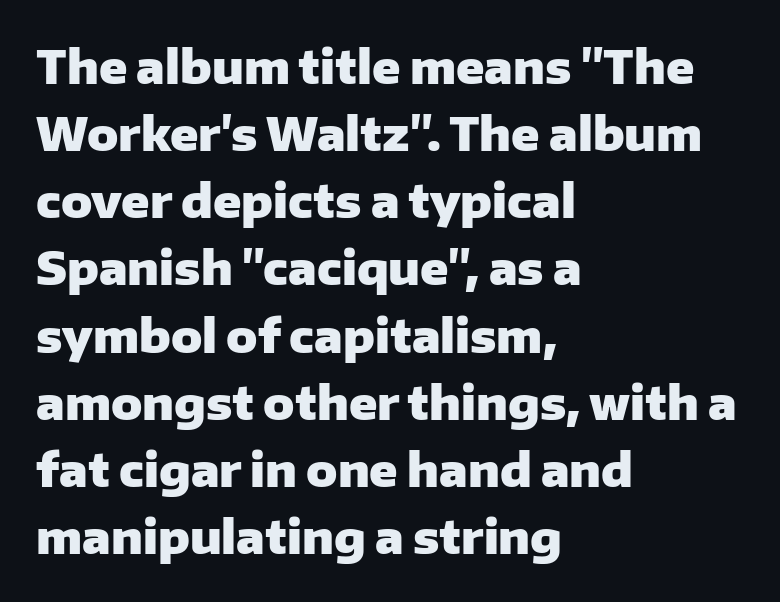
Q: Is the text bold? A: Yes.
Q: Is the text italic (slanted)? A: No, it is upright.
Q: Is the typeface a serif or a sans-serif typeface? A: Sans-serif.
Q: Is the text underlined? A: No.
Q: How is the paragraph aligned? A: Left-aligned.
Q: Is the spacing between letters normal or unusually wide? A: Normal.
Q: Is the spacing between lines tight, normal or loose? A: Normal.
Q: Width (condensed, normal, or wide)? A: Normal.
Q: Stroke contrast? A: Low.
Q: x-height? A: Medium.
Q: Monospaced? A: No.
